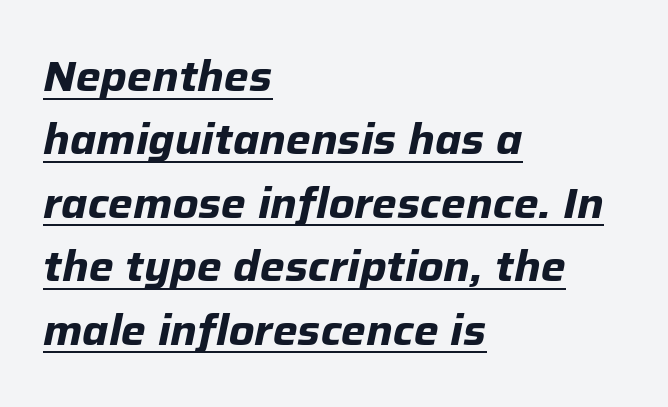
Caption: multi-line text, flush left, ragged right. The passage shown is typed in a proportional face where columns would drift. The passage shown stacks its lines at a standard gap. Characters are canted at an angle relative to the baseline's perpendicular. Compared with typical body copy, the letter spacing here is the same. The typesetter has applied underlining to the passage shown.
